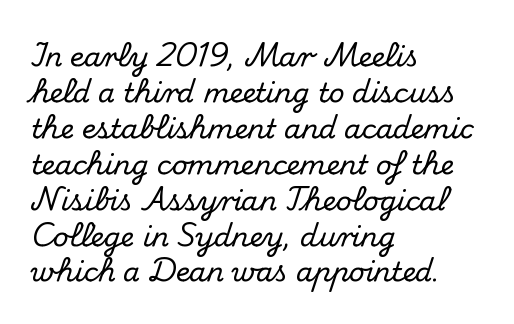
Vertically, the passage feels balanced, rows spaced as you'd expect. The face used here is rendered with its standard letterfit. The words here are not underlined.
